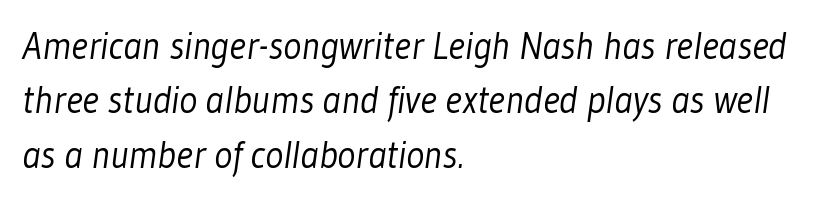
Q: Is the text bold? A: No.
Q: Is the typeface a serif or a sans-serif typeface? A: Sans-serif.
Q: Is the text underlined? A: No.
Q: How is the paragraph aligned? A: Left-aligned.
Q: Is the spacing between letters normal or unusually wide? A: Normal.
Q: Is the spacing between lines tight, normal or loose? A: Normal.
Q: Width (condensed, normal, or wide)? A: Condensed.
Q: Stroke contrast? A: Low.
Q: x-height? A: Medium.
Q: Monospaced? A: No.
